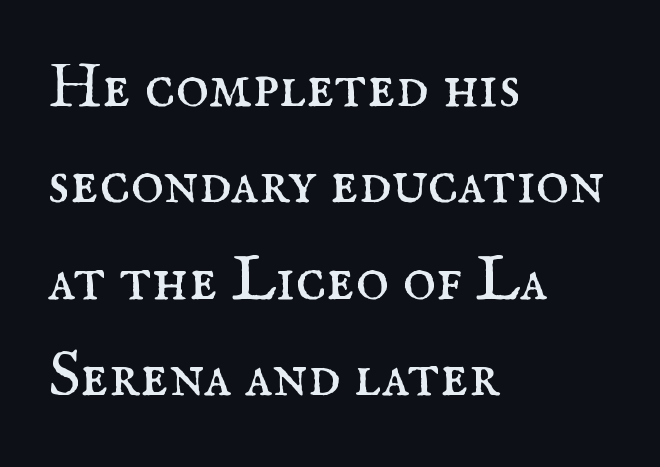
The image shows 63 px regular-weight serif type, upright; set left-aligned, normal line spacing (1.53x), normal letter spacing, not underlined; medium stroke contrast and a small x-height.
